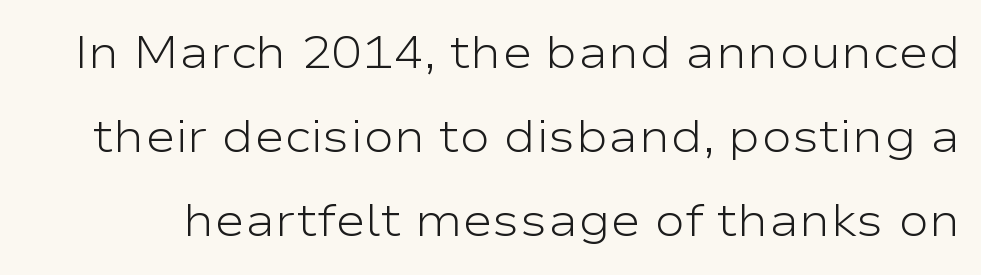
Q: Is the text bold? A: No.
Q: Is the text italic (slanted)? A: No, it is upright.
Q: Is the typeface a serif or a sans-serif typeface? A: Sans-serif.
Q: Is the text underlined? A: No.
Q: Is the spacing between letters normal or unusually wide? A: Normal.
Q: Width (condensed, normal, or wide)? A: Wide.
Q: Stroke contrast? A: Low.
Q: x-height? A: Medium.
Q: Monospaced? A: No.
